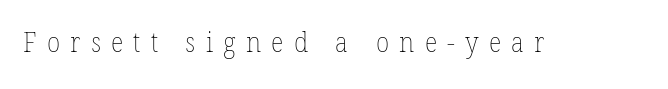
Q: Is the text bold? A: No.
Q: Is the text underlined? A: No.
Q: Is the spacing between letters normal or unusually wide? A: Unusually wide.
